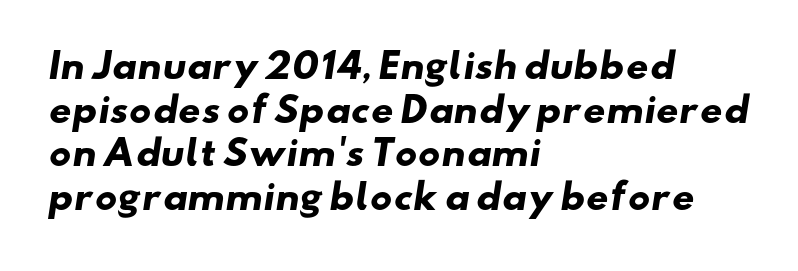
{"serif": "no", "bold": "yes", "weight": "heavy", "width": "wide", "stroke_contrast": "low", "x_height": "small", "monospaced": "no", "underline": "no", "align": "left", "line_spacing": "normal", "line_spacing_ratio": 1.25, "letter_spacing": "normal", "letter_spacing_em": 0.0, "glyph_px": 35}
